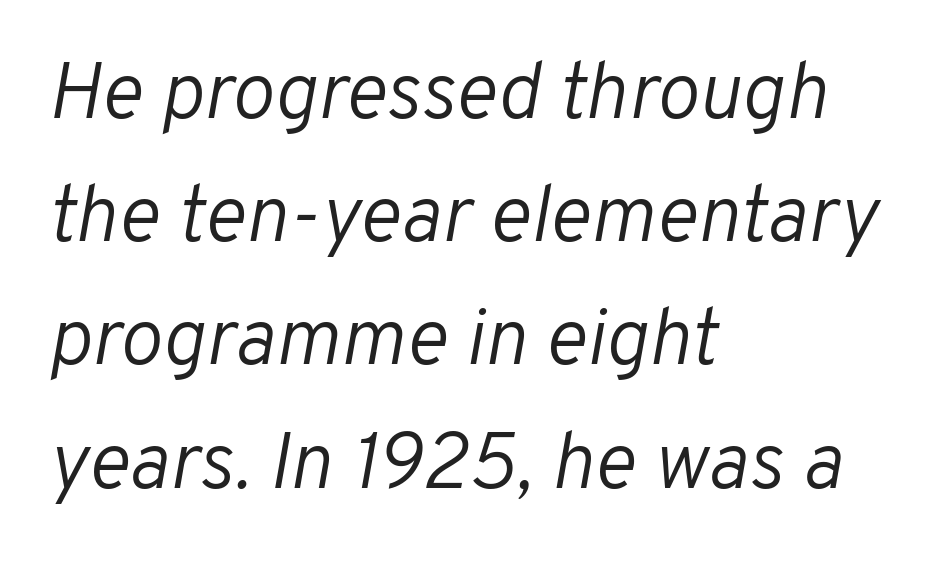
The rows are spaced the way most documents space them. The lettering tilts uniformly, giving the passage an italic look. Letters have the restrained weight of plain body copy at most. Spacing verdict: proportional, widths tailored to each character. Between one letter and the next there's only the usual sliver of space. Each row of text sits above clean, open space.
